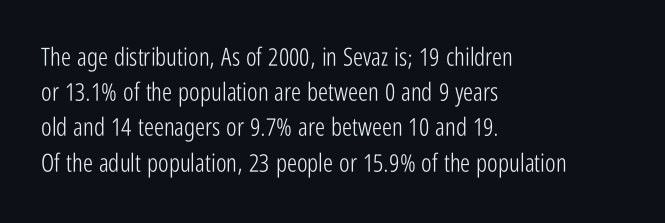
{"italic": "no", "bold": "no", "underline": "no", "align": "left", "line_spacing": "normal", "line_spacing_ratio": 1.41, "letter_spacing": "normal", "letter_spacing_em": 0.0, "glyph_px": 25}
